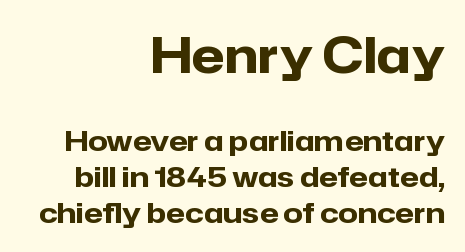
{"serif": "no", "italic": "no", "bold": "yes", "weight": "heavy", "width": "normal", "stroke_contrast": "low", "x_height": "medium", "monospaced": "no", "underline": "no", "align": "right", "line_spacing": "normal", "line_spacing_ratio": 1.27, "letter_spacing": "normal", "letter_spacing_em": 0.0, "larger_block": "first", "size_ratio": 1.75, "glyph_px": 49}
